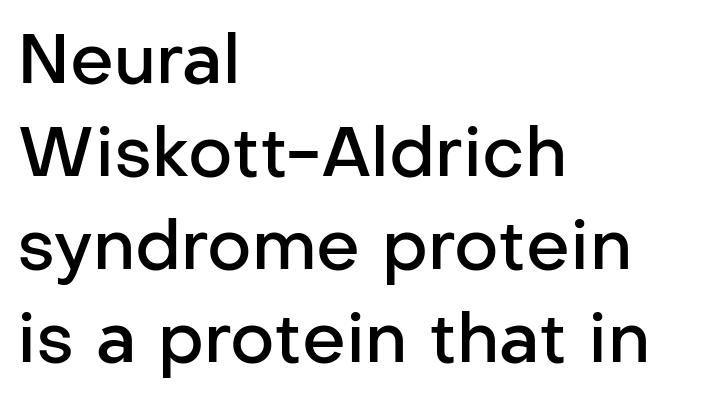
Q: Is the text bold? A: Semi-bold.
Q: Is the text italic (slanted)? A: No, it is upright.
Q: Is the typeface a serif or a sans-serif typeface? A: Sans-serif.
Q: Is the text underlined? A: No.
Q: How is the paragraph aligned? A: Left-aligned.
Q: Is the spacing between letters normal or unusually wide? A: Normal.
Q: Is the spacing between lines tight, normal or loose? A: Normal.
Q: Width (condensed, normal, or wide)? A: Normal.
Q: Stroke contrast? A: Low.
Q: x-height? A: Medium.
Q: Monospaced? A: No.
